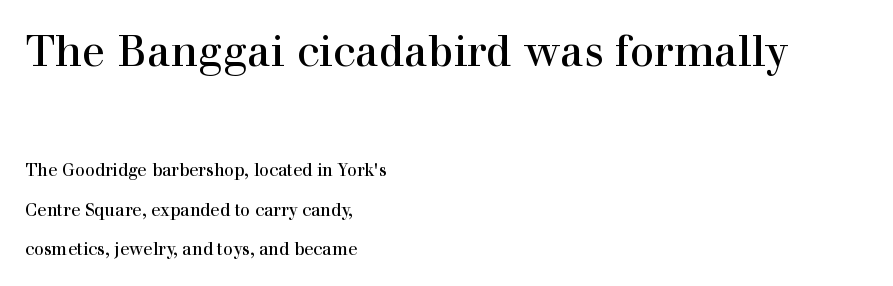
Q: Is the text italic (slanted)? A: No, it is upright.
Q: Is the typeface a serif or a sans-serif typeface? A: Serif.
Q: Is the text underlined? A: No.
Q: How is the paragraph aligned? A: Left-aligned.
Q: Is the spacing between letters normal or unusually wide? A: Normal.
Q: Is the spacing between lines tight, normal or loose? A: Loose.
Q: Which block of text is set in a larger size, the first (top) or the second (bottom)? A: The first (top) one.
Q: Width (condensed, normal, or wide)? A: Normal.
Q: x-height? A: Medium.
Q: Monospaced? A: No.
